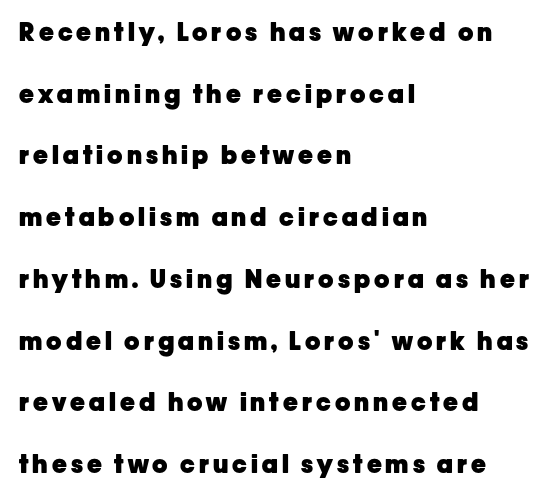
{"italic": "no", "bold": "yes", "underline": "no", "align": "left", "line_spacing": "loose", "line_spacing_ratio": 2.47, "glyph_px": 25}
